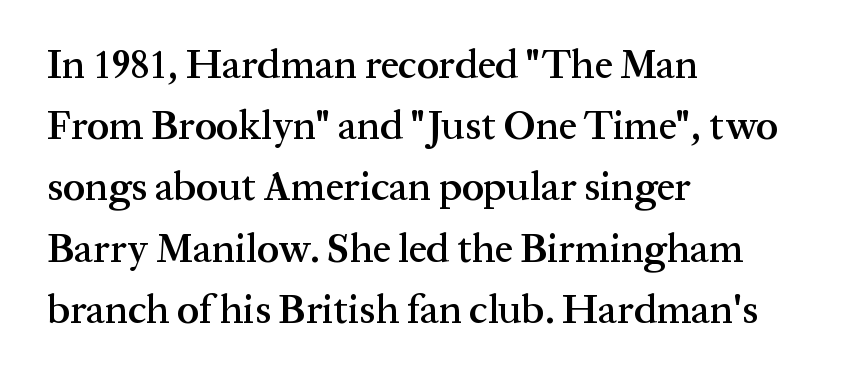
If you drew a line through each stem, it would be perfectly vertical. A fair bit of extra ink — the face is semibold, not bold. The type is set solid horizontally, with unmodified tracking. The rendering uses a moderate line-height, typical for paragraphs.
